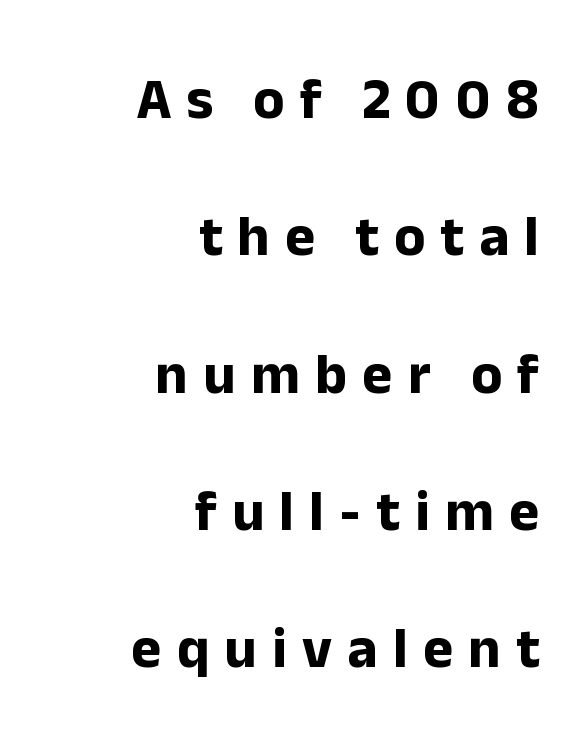
{"serif": "no", "italic": "no", "bold": "yes", "weight": "bold", "width": "normal", "stroke_contrast": "low", "x_height": "medium", "monospaced": "no", "underline": "no", "align": "right", "line_spacing": "loose", "line_spacing_ratio": 2.41, "letter_spacing": "wide", "letter_spacing_em": 0.27, "glyph_px": 57}
